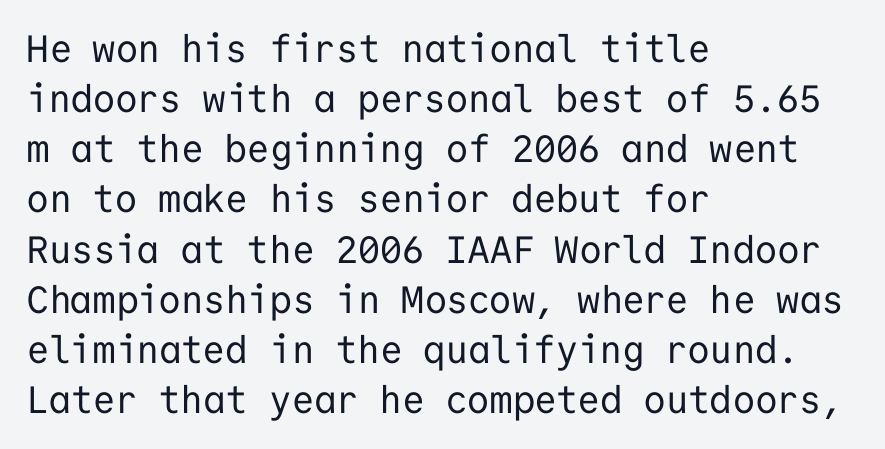
The image shows 38 px regular-weight sans-serif type, upright, monospaced; set left-aligned, normal line spacing (1.32x), normal letter spacing, not underlined; low stroke contrast and a medium x-height.
